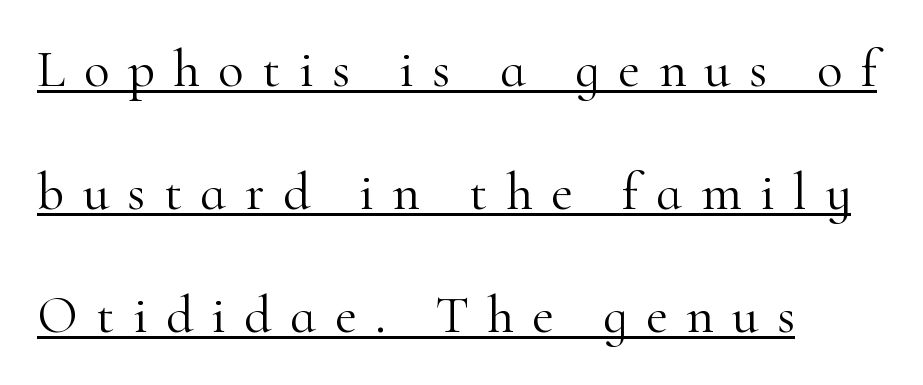
The image shows 53 px light serif type, upright; set left-aligned, loose line spacing (2.32x), unusually wide letter spacing (+0.35 em), underlined; high stroke contrast and a small x-height.
